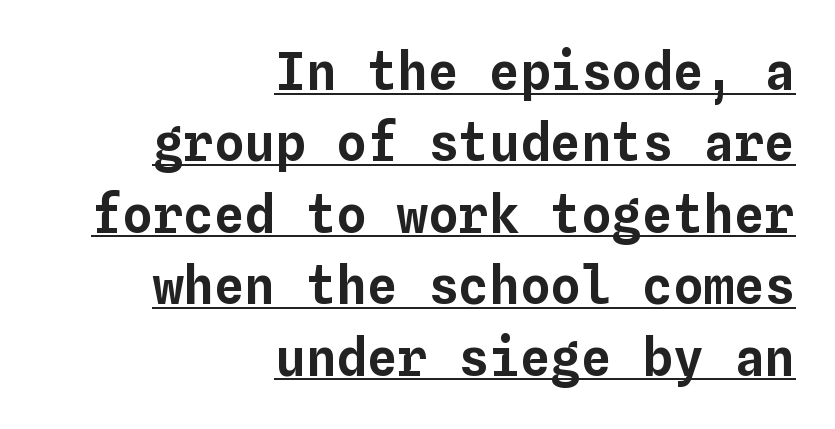
The image shows 51 px text type, upright, monospaced; set right-aligned, normal line spacing (1.4x), normal letter spacing, underlined; low stroke contrast and a medium x-height.
